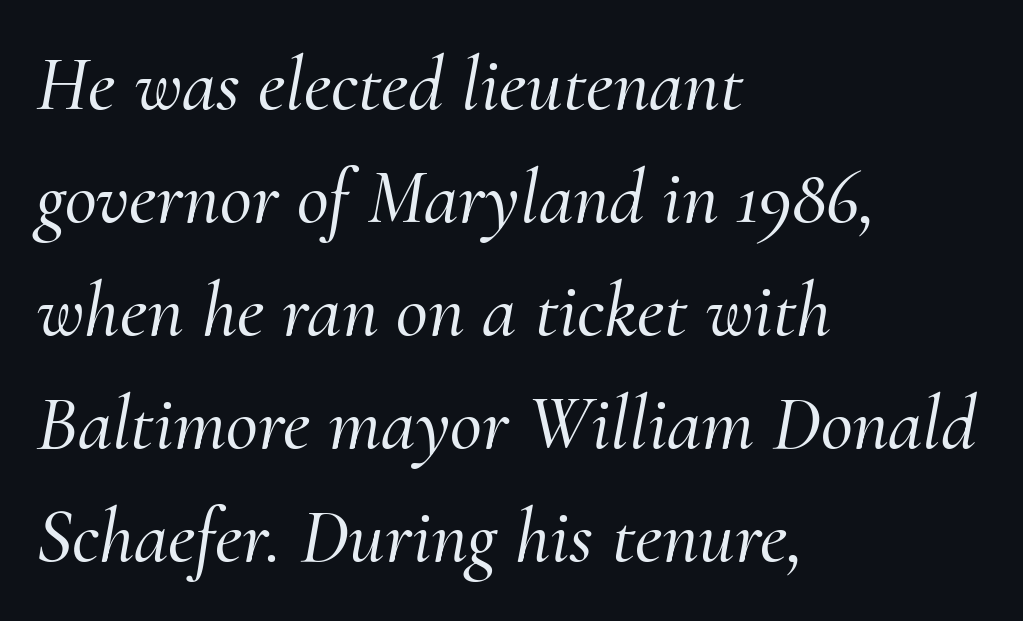
Q: Is the text italic (slanted)? A: Yes, it leans right by about 10 degrees.
Q: Is the typeface a serif or a sans-serif typeface? A: Serif.
Q: Is the text underlined? A: No.
Q: How is the paragraph aligned? A: Left-aligned.
Q: Is the spacing between letters normal or unusually wide? A: Normal.
Q: Is the spacing between lines tight, normal or loose? A: Normal.
Q: Width (condensed, normal, or wide)? A: Normal.
Q: Stroke contrast? A: Medium.
Q: x-height? A: Small.
Q: Monospaced? A: No.
